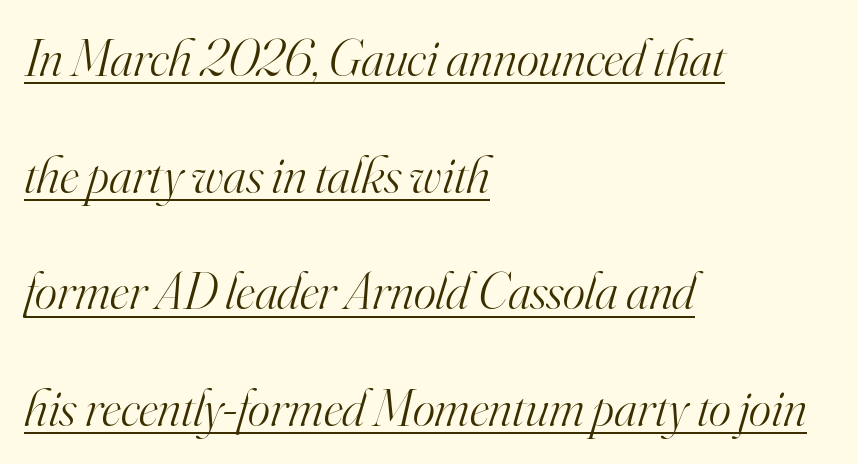
Q: Is the text bold? A: No.
Q: Is the text italic (slanted)? A: Yes, it leans right by about 16 degrees.
Q: Is the typeface a serif or a sans-serif typeface? A: Serif.
Q: Is the text underlined? A: Yes.
Q: How is the paragraph aligned? A: Left-aligned.
Q: Is the spacing between letters normal or unusually wide? A: Normal.
Q: Is the spacing between lines tight, normal or loose? A: Loose.
Q: Width (condensed, normal, or wide)? A: Normal.
Q: Stroke contrast? A: High.
Q: x-height? A: Small.
Q: Monospaced? A: No.
